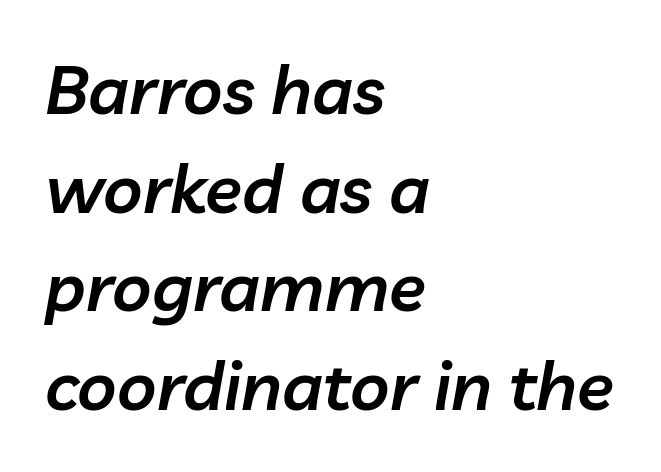
{"italic": "yes", "lean": "right", "slant_degrees": 10, "bold": "semi", "weight": "semibold", "width": "normal", "stroke_contrast": "low", "x_height": "medium", "monospaced": "no", "underline": "no", "align": "left", "line_spacing": "normal", "line_spacing_ratio": 1.45, "letter_spacing": "normal", "letter_spacing_em": 0.0, "glyph_px": 68}
